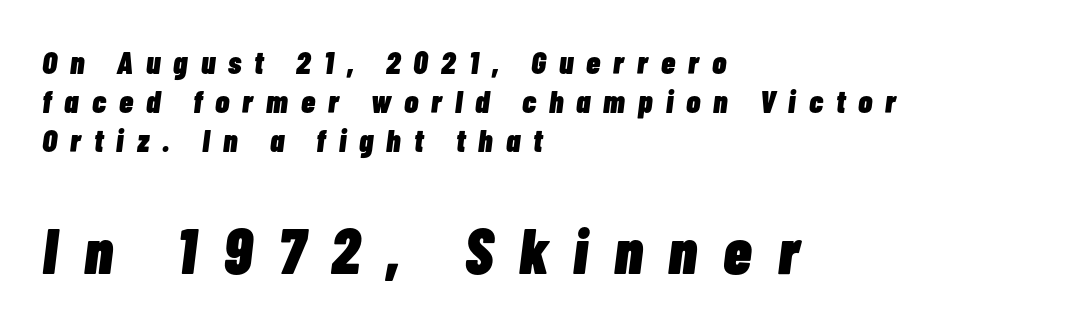
The image shows 64 px heavy, condensed type, italic (leaning right); set left-aligned, line spacing 1.22x, unusually wide letter spacing (+0.41 em), not underlined; the second (bottom) block is 2.0x larger; low stroke contrast and a medium x-height.
